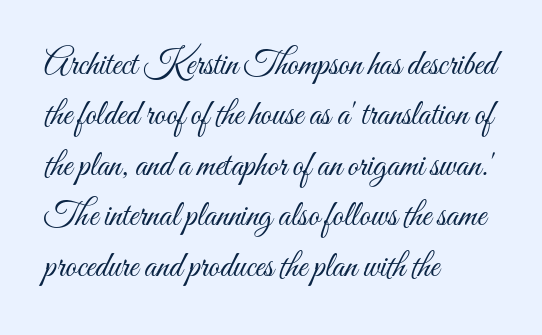
Q: Is the text bold? A: No.
Q: Is the text italic (slanted)? A: Yes.
Q: Is the text underlined? A: No.
Q: How is the paragraph aligned? A: Left-aligned.
Q: Is the spacing between letters normal or unusually wide? A: Normal.
Q: Is the spacing between lines tight, normal or loose? A: Normal.
Q: Width (condensed, normal, or wide)? A: Condensed.
Q: Stroke contrast? A: Medium.
Q: x-height? A: Small.
Q: Monospaced? A: No.
